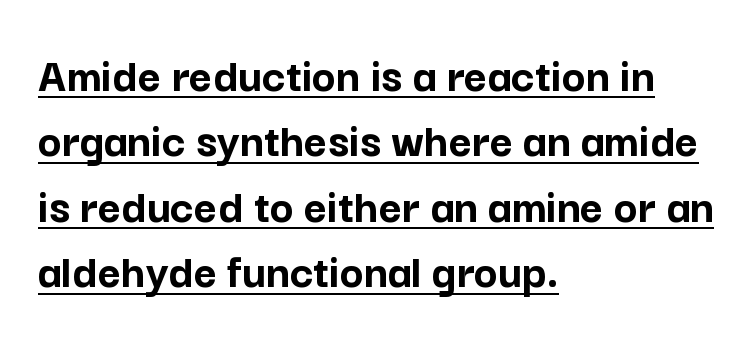
Q: Is the text bold? A: Yes.
Q: Is the text italic (slanted)? A: No, it is upright.
Q: Is the typeface a serif or a sans-serif typeface? A: Sans-serif.
Q: Is the text underlined? A: Yes.
Q: How is the paragraph aligned? A: Left-aligned.
Q: Is the spacing between letters normal or unusually wide? A: Normal.
Q: Is the spacing between lines tight, normal or loose? A: Normal.
Q: Width (condensed, normal, or wide)? A: Normal.
Q: Stroke contrast? A: Low.
Q: x-height? A: Medium.
Q: Monospaced? A: No.
